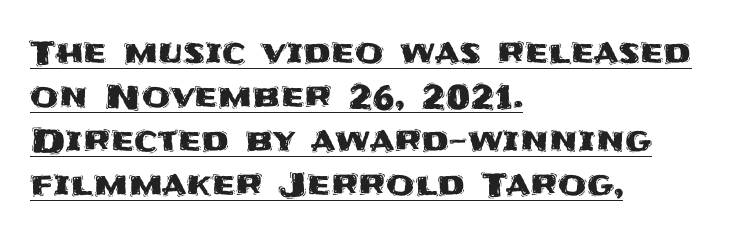
{"serif": "no", "italic": "no", "width": "normal", "stroke_contrast": "medium", "x_height": "large", "monospaced": "no", "underline": "yes", "align": "left", "line_spacing": "normal", "line_spacing_ratio": 1.33, "letter_spacing": "normal", "letter_spacing_em": 0.0, "glyph_px": 33}
